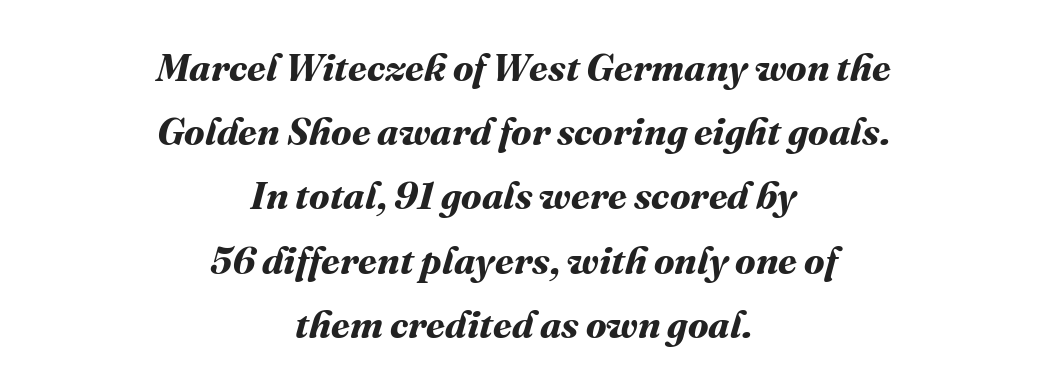
Q: Is the text bold? A: Yes.
Q: Is the text underlined? A: No.
Q: How is the paragraph aligned? A: Centered.
Q: Is the spacing between letters normal or unusually wide? A: Normal.
Q: Is the spacing between lines tight, normal or loose? A: Normal.
Q: Width (condensed, normal, or wide)? A: Normal.
Q: Stroke contrast? A: Medium.
Q: x-height? A: Medium.
Q: Monospaced? A: No.
